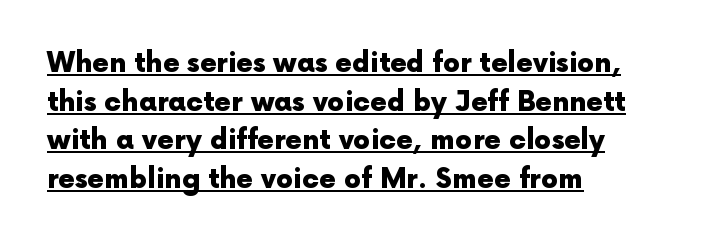
The lettering holds an erect, upright posture throughout. The tracking reads as untouched default to a designer's eye. What decoration does the sample have? An underline. This block has exactly the height ordinary leading produces. A full-strength bold gives these letters their thick strokes.
